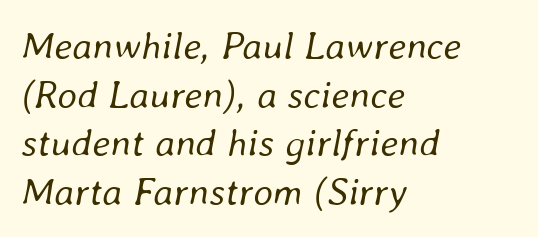
{"italic": "yes", "lean": "right", "slant_degrees": 8, "bold": "no", "weight": "regular", "width": "normal", "stroke_contrast": "low", "x_height": "medium", "monospaced": "no", "underline": "no", "align": "left", "line_spacing": "normal", "line_spacing_ratio": 1.25, "letter_spacing": "normal", "letter_spacing_em": 0.0, "glyph_px": 39}
